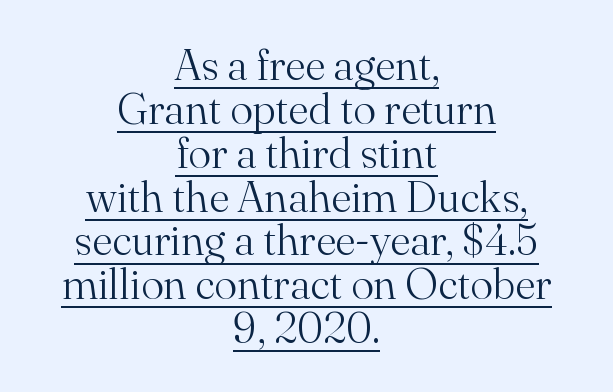
The image shows 43 px light serif type, upright; set centered, tight line spacing (1.02x), normal letter spacing, underlined; medium stroke contrast and a small x-height.
